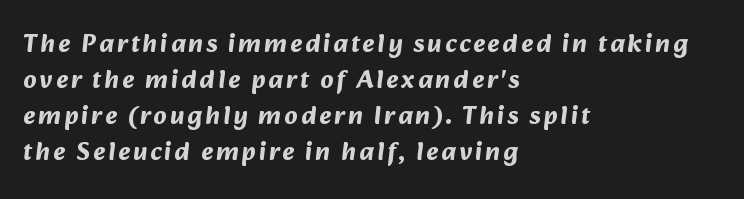
{"bold": "yes", "underline": "no", "align": "left", "line_spacing": "normal", "line_spacing_ratio": 1.38, "glyph_px": 26}
